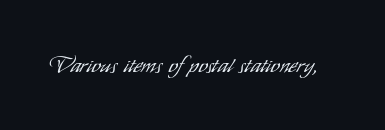
{"bold": "no", "underline": "no", "letter_spacing": "normal", "letter_spacing_em": 0.0, "glyph_px": 23}
